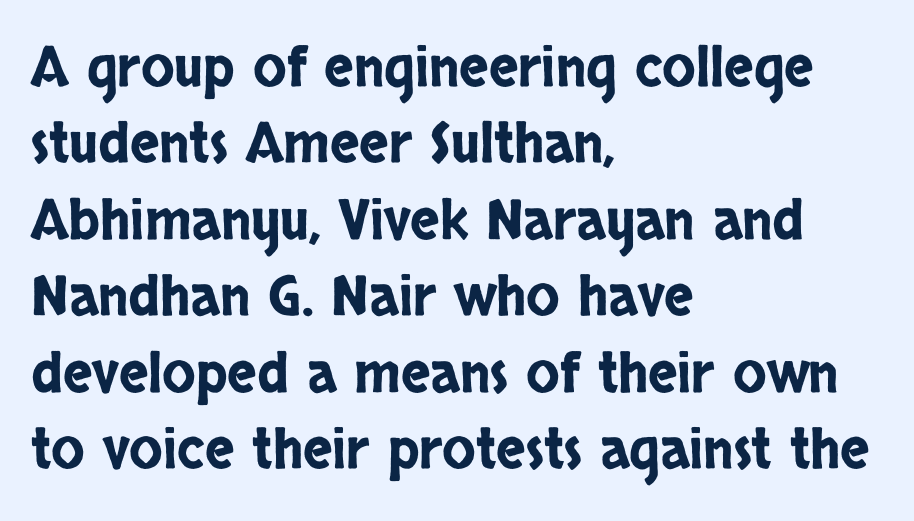
Q: Is the text italic (slanted)? A: No, it is upright.
Q: Is the typeface a serif or a sans-serif typeface? A: Sans-serif.
Q: Is the text underlined? A: No.
Q: How is the paragraph aligned? A: Left-aligned.
Q: Is the spacing between letters normal or unusually wide? A: Normal.
Q: Is the spacing between lines tight, normal or loose? A: Normal.
Q: Width (condensed, normal, or wide)? A: Condensed.
Q: Stroke contrast? A: Low.
Q: x-height? A: Large.
Q: Monospaced? A: No.
